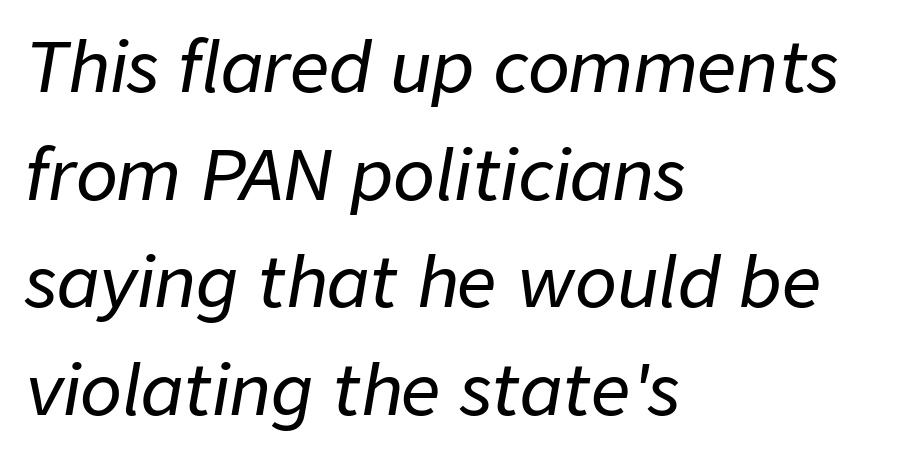
A bare baseline throughout the passage. A typesetter would call this leading conventional body-copy spacing. Tracking value appears to be zero — textbook default spacing. Posture: slanted. Visually the block forms a straight wall on the left and a jagged coastline on the right.
